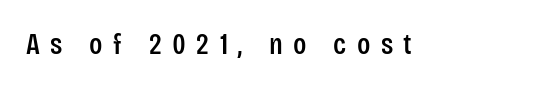
This sample has the flowing, uneven cadence of proportional lettering. Underlining? Definitely not there. Ordinary non-slanted type is in use. The passage shown is typeset with a sans-serif family. This rendering widens character spacing well past its baseline value.
